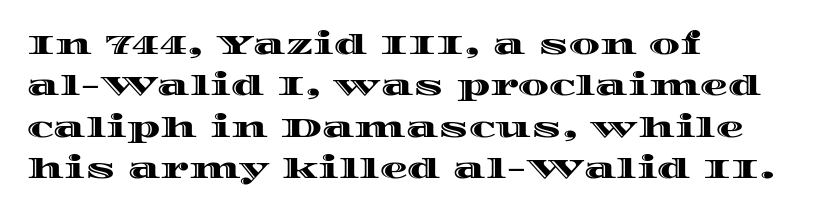
The image shows 28 px wide type, upright; set left-aligned, normal line spacing (1.48x), normal letter spacing, not underlined; a large x-height.
